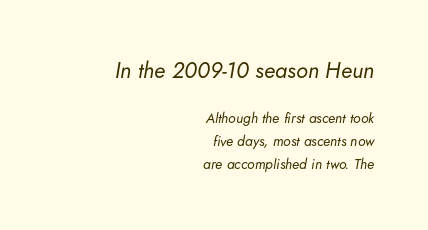
Weight: in the light-to-regular range. The emphasis by scale lands on block number one, above. A flush-right, rag-left setting is used for this passage. Each word holds together tightly as a unit, with standard inter-letter gaps.
